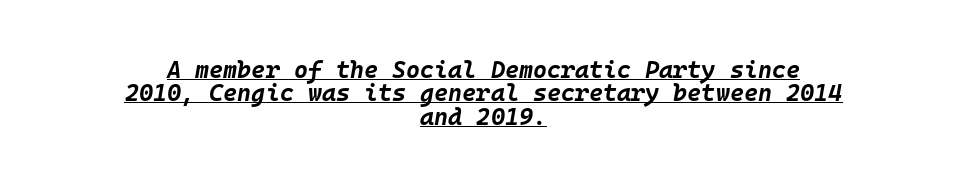
{"italic": "yes", "lean": "right", "slant_degrees": 10, "bold": "yes", "underline": "yes", "align": "center", "line_spacing": "tight", "line_spacing_ratio": 0.97, "letter_spacing": "normal", "letter_spacing_em": 0.0, "glyph_px": 24}
